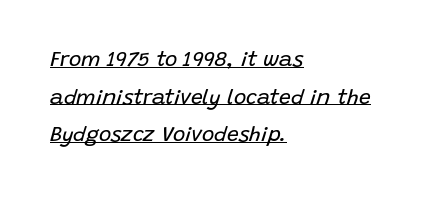
The image shows 21 px text type, italic (leaning right); set left-aligned, line spacing 1.79x, normal letter spacing, underlined.
